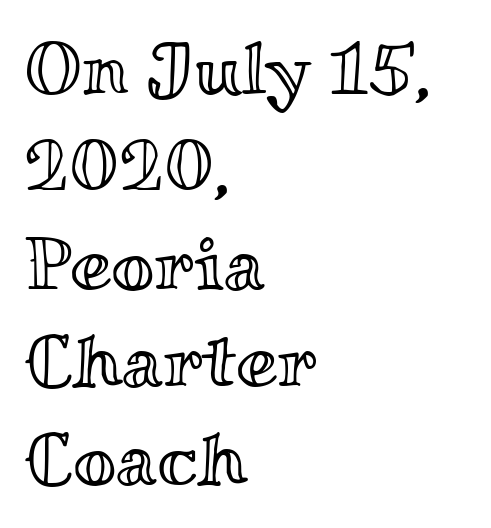
{"italic": "no", "width": "wide", "x_height": "small", "monospaced": "no", "underline": "no", "align": "left", "line_spacing": "normal", "line_spacing_ratio": 1.3, "letter_spacing": "normal", "letter_spacing_em": 0.0, "glyph_px": 75}
